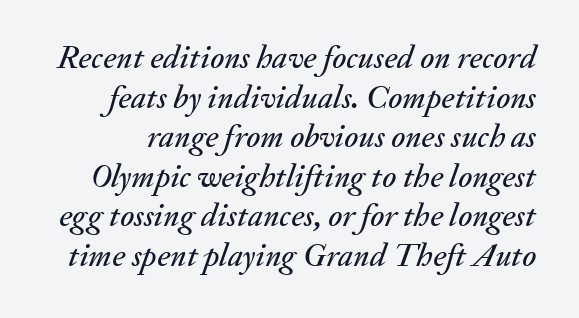
The image shows 33 px text type, italic (leaning right); set line spacing 1.2x, normal letter spacing, not underlined; medium stroke contrast and a small x-height.
